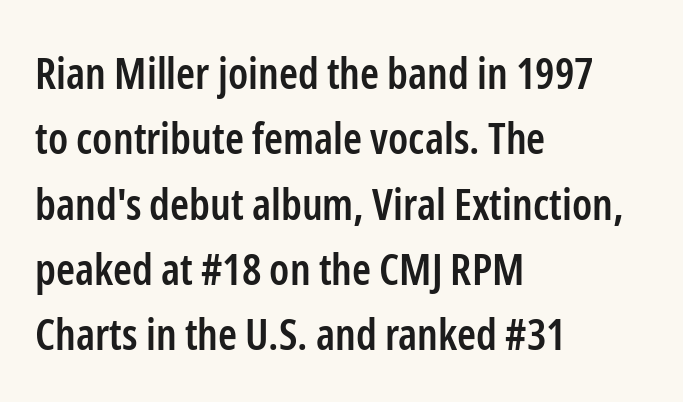
{"serif": "no", "italic": "no", "bold": "semi", "weight": "semibold", "width": "condensed", "stroke_contrast": "low", "x_height": "medium", "monospaced": "no", "underline": "no", "align": "left", "line_spacing": "normal", "line_spacing_ratio": 1.52, "letter_spacing": "normal", "letter_spacing_em": 0.0, "glyph_px": 43}
